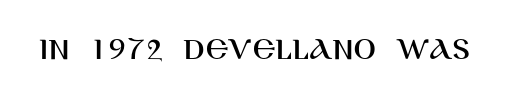
{"serif": "no", "italic": "no", "width": "normal", "stroke_contrast": "high", "x_height": "large", "monospaced": "no", "underline": "no", "letter_spacing": "normal", "letter_spacing_em": 0.0, "glyph_px": 33}
